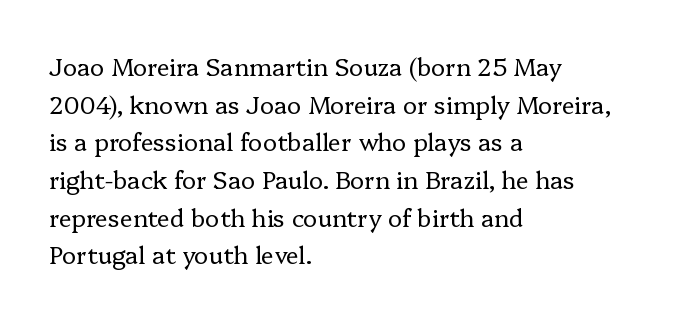
The image shows 24 px text type, upright; set left-aligned, normal line spacing (1.57x), normal letter spacing, not underlined.
